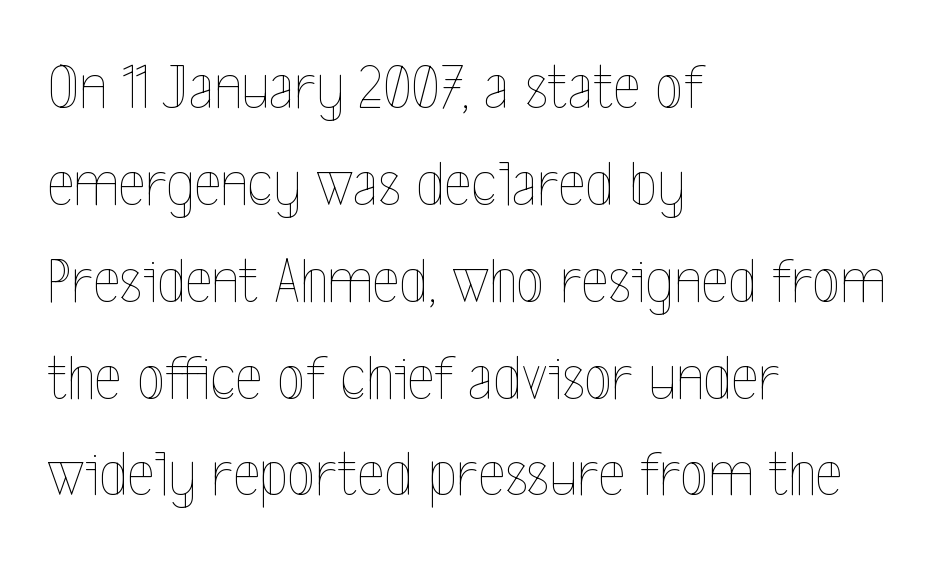
Observe the ordinary spacing: letters are neighbours, not strangers. Quick note: underline off. Is the block centered? No — it sits flush against the left margin. The passage shown is typed in a proportional face where columns would drift. Upright lettering throughout.
